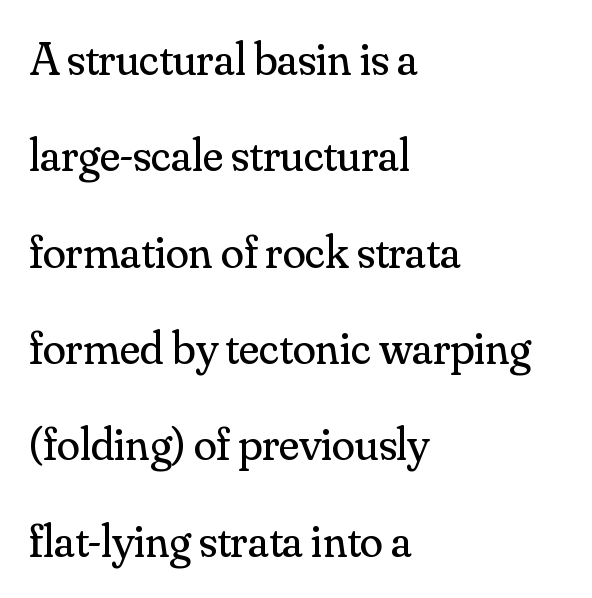
{"serif": "yes", "italic": "no", "bold": "no", "weight": "regular", "width": "normal", "stroke_contrast": "medium", "x_height": "small", "monospaced": "no", "underline": "no", "align": "left", "line_spacing": "loose", "line_spacing_ratio": 2.05, "letter_spacing": "normal", "letter_spacing_em": 0.0, "glyph_px": 47}
